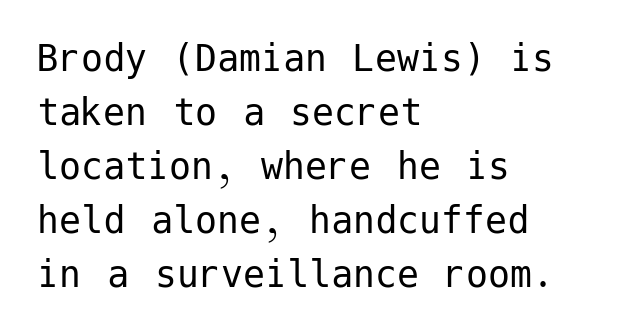
The image shows 44 px regular-weight sans-serif type, upright; set left-aligned, line spacing 1.23x, normal letter spacing, not underlined; low stroke contrast and a medium x-height.
